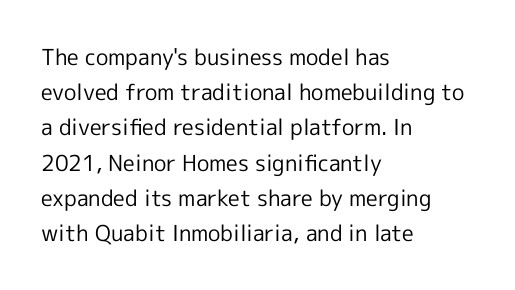
Q: Is the text bold? A: No.
Q: Is the text italic (slanted)? A: No, it is upright.
Q: Is the text underlined? A: No.
Q: How is the paragraph aligned? A: Left-aligned.
Q: Is the spacing between letters normal or unusually wide? A: Normal.
Q: Is the spacing between lines tight, normal or loose? A: Normal.
